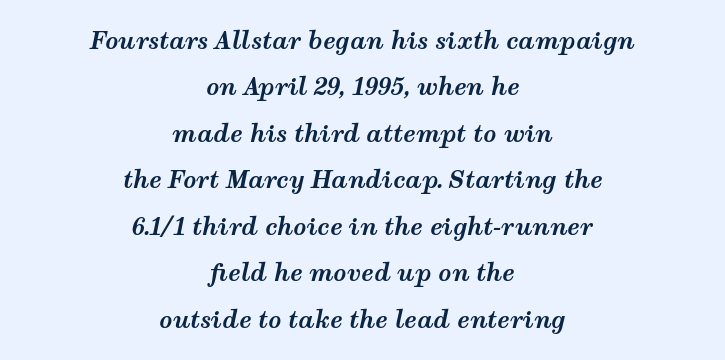
Q: Is the text bold? A: Yes.
Q: Is the text italic (slanted)? A: Yes, it leans right by about 12 degrees.
Q: Is the text underlined? A: No.
Q: How is the paragraph aligned? A: Centered.
Q: Is the spacing between letters normal or unusually wide? A: Normal.
Q: Is the spacing between lines tight, normal or loose? A: Loose.
